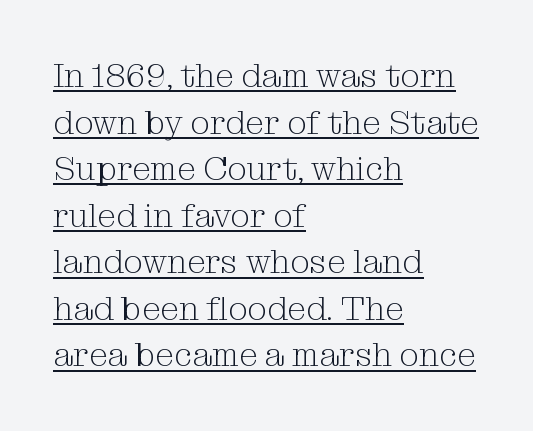
Old-style or modern, the face here clearly has serifs. The words here are underlined. This rendering uses left alignment, leaving the right contour irregular. The letters look calm and open, with moderate or lighter stems. A typesetter would call this zero additional tracking.
